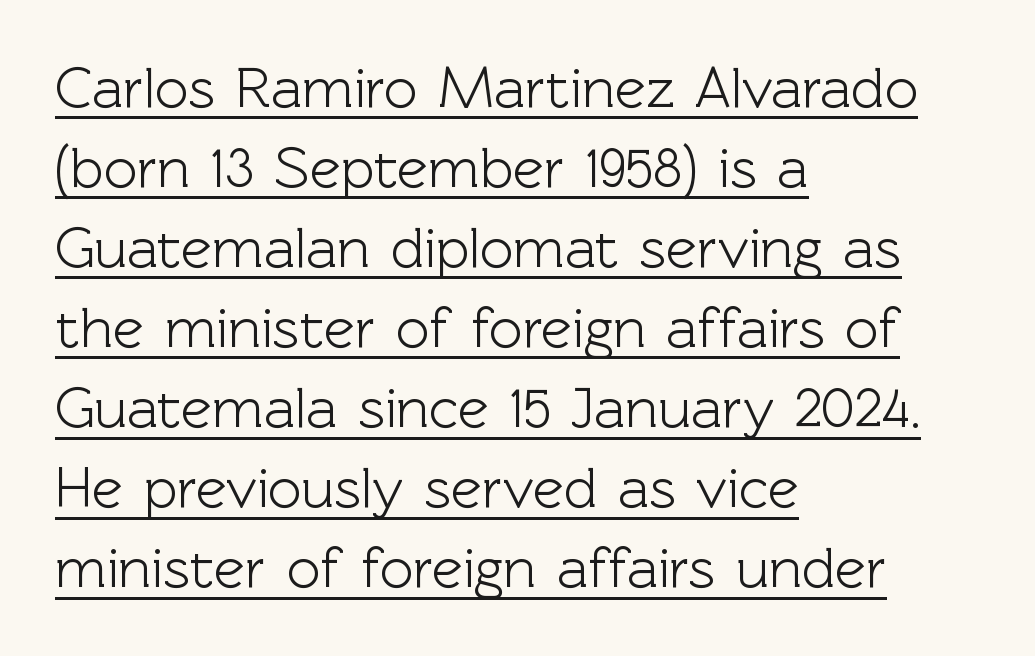
The image shows 58 px sans-serif type, upright; set left-aligned, normal line spacing (1.38x), normal letter spacing, underlined; a medium x-height.
